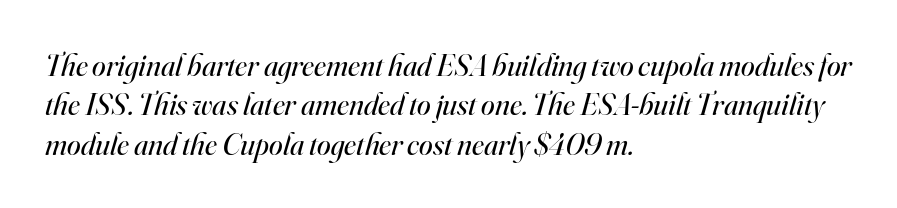
Where is the straight margin? On the left. Each letter keeps its own natural width here, so spacing adapts to shape. These lines were composed using italics. I'd call this a serif setting — the letters wear small feet. Normally led — the rows are evenly, conventionally spaced.
